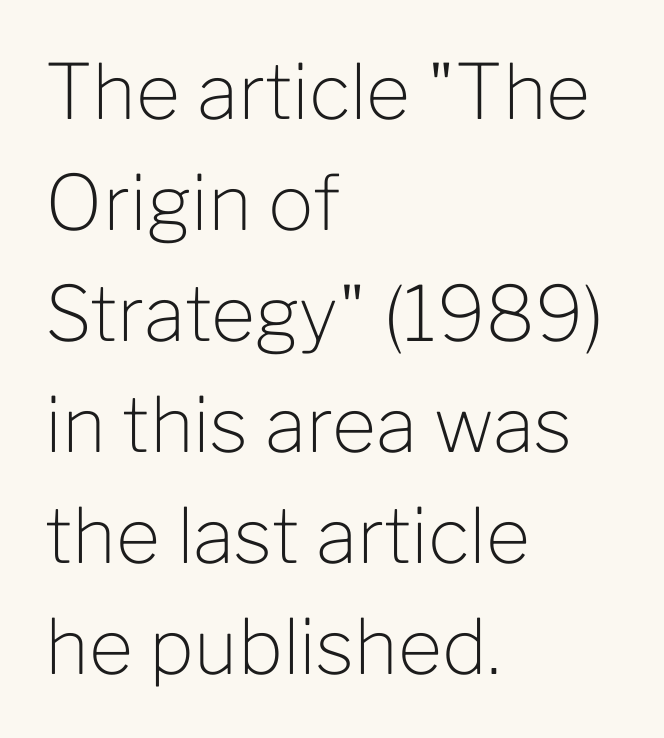
{"serif": "no", "italic": "no", "bold": "no", "weight": "light", "width": "normal", "stroke_contrast": "low", "x_height": "medium", "monospaced": "no", "underline": "no", "align": "left", "line_spacing": "normal", "line_spacing_ratio": 1.46, "letter_spacing": "normal", "letter_spacing_em": 0.0, "glyph_px": 76}
